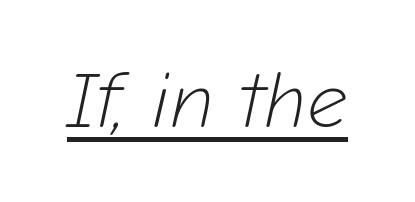
{"italic": "yes", "lean": "right", "slant_degrees": 12, "bold": "no", "weight": "light", "width": "normal", "stroke_contrast": "low", "x_height": "medium", "monospaced": "no", "underline": "yes", "letter_spacing": "normal", "letter_spacing_em": 0.0, "glyph_px": 79}
